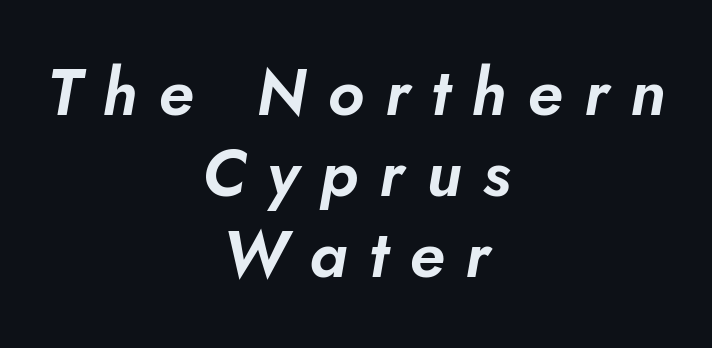
{"italic": "yes", "lean": "right", "slant_degrees": 10, "width": "normal", "stroke_contrast": "low", "x_height": "small", "monospaced": "no", "underline": "no", "align": "center", "line_spacing": "normal", "line_spacing_ratio": 1.25, "letter_spacing": "wide", "letter_spacing_em": 0.33, "glyph_px": 65}
